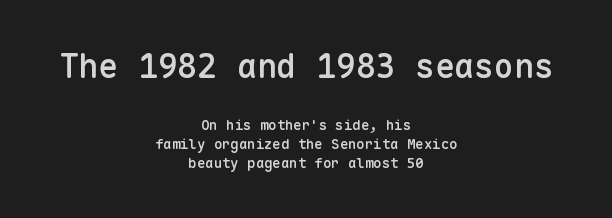
Q: Is the text bold? A: Semi-bold.
Q: Is the text italic (slanted)? A: No, it is upright.
Q: Is the typeface a serif or a sans-serif typeface? A: Sans-serif.
Q: Is the text underlined? A: No.
Q: How is the paragraph aligned? A: Centered.
Q: Is the spacing between letters normal or unusually wide? A: Normal.
Q: Is the spacing between lines tight, normal or loose? A: Normal.
Q: Which block of text is set in a larger size, the first (top) or the second (bottom)? A: The first (top) one.
Q: Width (condensed, normal, or wide)? A: Normal.
Q: Stroke contrast? A: Low.
Q: x-height? A: Medium.
Q: Monospaced? A: Yes.
